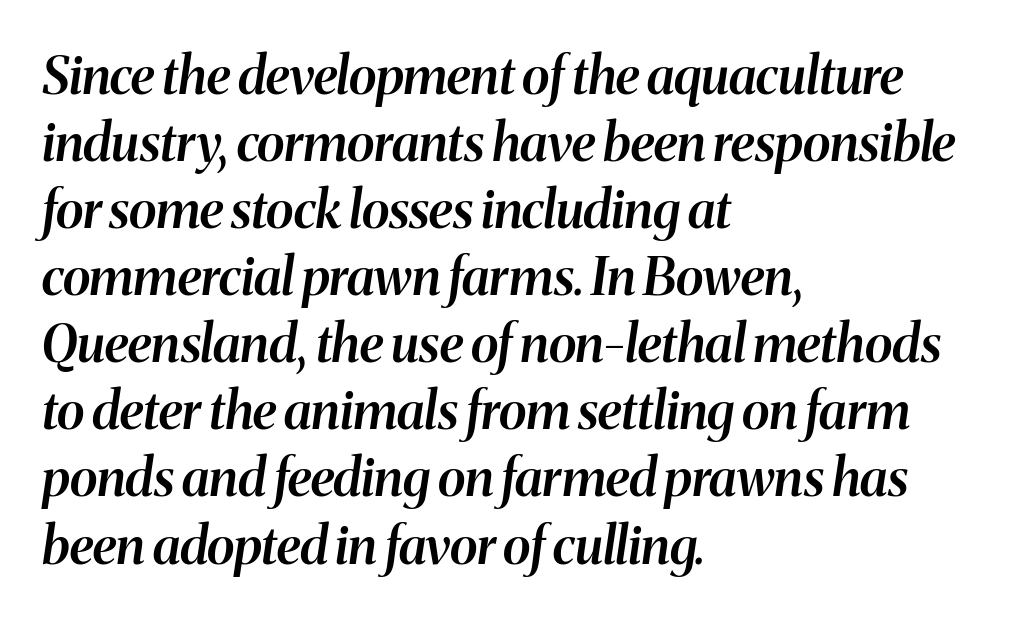
Tall strokes in this sample are angled rather than plumb. In terms of leading, this rendering sits right in the middle. The rendering uses natural spacing where letterforms have individual widths. Descenders are the only things crossing below the line. The passage is arranged the way most books set body copy — flush left.
